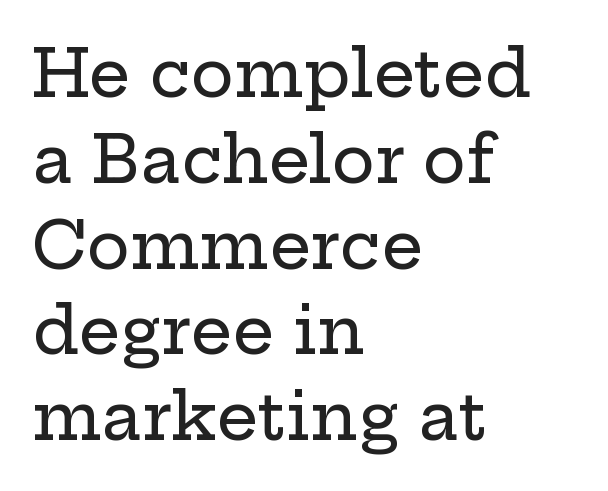
Q: Is the text italic (slanted)? A: No, it is upright.
Q: Is the typeface a serif or a sans-serif typeface? A: Serif.
Q: Is the text underlined? A: No.
Q: How is the paragraph aligned? A: Left-aligned.
Q: Is the spacing between letters normal or unusually wide? A: Normal.
Q: Is the spacing between lines tight, normal or loose? A: Normal.
Q: Width (condensed, normal, or wide)? A: Wide.
Q: Stroke contrast? A: Low.
Q: x-height? A: Medium.
Q: Monospaced? A: No.
